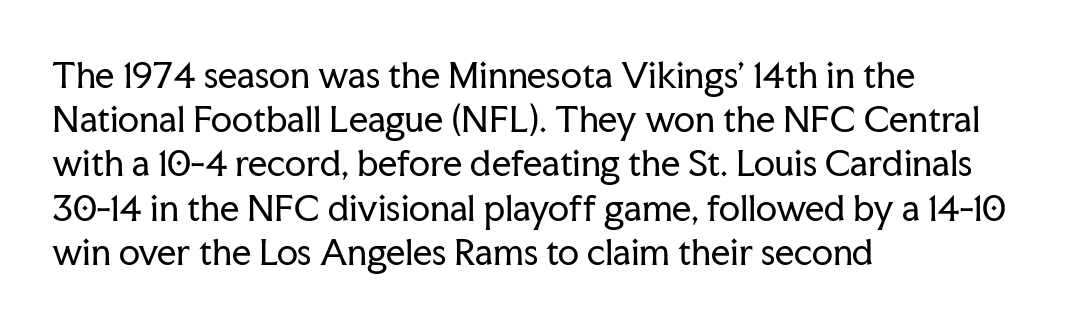
Character widths vary here, with narrow letters taking less room than wide ones. Students, observe: this is what conventionally led text looks like. Any mark beneath the type? The region is blank. Little horizontal feet cap the strokes, marking this as serif type. Caption: standard tracking, unaltered.
